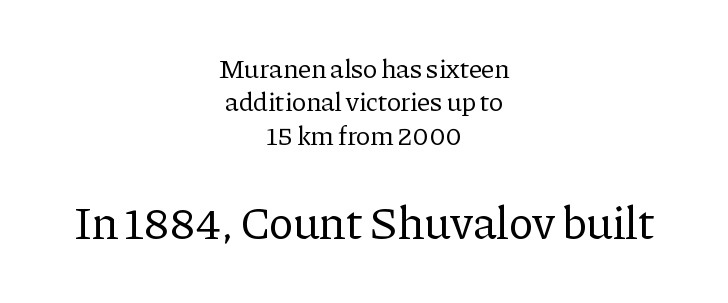
The image shows 47 px regular-weight serif type, upright; set centered, line spacing 1.24x, normal letter spacing, not underlined; the second (bottom) block is 1.74x larger; low stroke contrast and a medium x-height.
